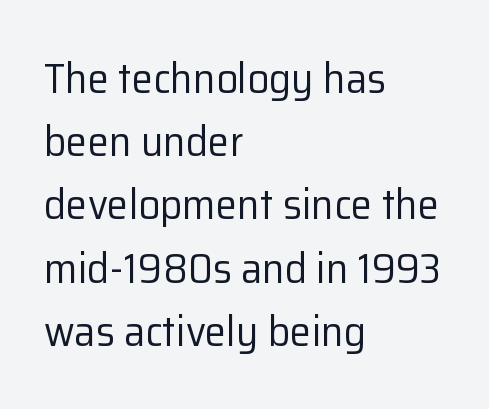
Q: Is the text bold? A: No.
Q: Is the text italic (slanted)? A: No, it is upright.
Q: Is the typeface a serif or a sans-serif typeface? A: Sans-serif.
Q: Is the text underlined? A: No.
Q: How is the paragraph aligned? A: Left-aligned.
Q: Is the spacing between letters normal or unusually wide? A: Normal.
Q: Is the spacing between lines tight, normal or loose? A: Normal.
Q: Width (condensed, normal, or wide)? A: Normal.
Q: Stroke contrast? A: Low.
Q: x-height? A: Medium.
Q: Monospaced? A: No.
